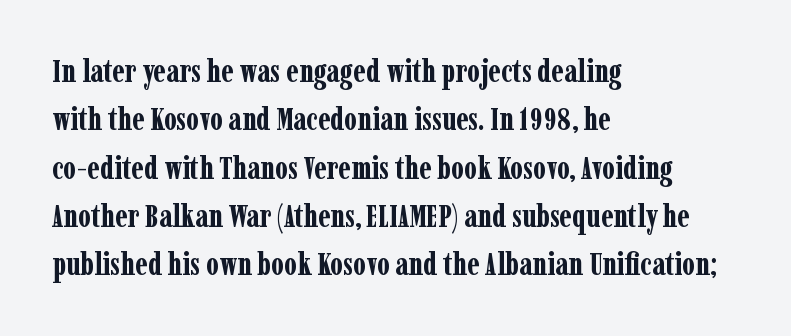
{"serif": "yes", "italic": "no", "bold": "yes", "weight": "bold", "width": "condensed", "stroke_contrast": "low", "x_height": "medium", "monospaced": "no", "underline": "no", "align": "left", "line_spacing": "normal", "line_spacing_ratio": 1.56, "letter_spacing": "normal", "letter_spacing_em": 0.0, "glyph_px": 31}
